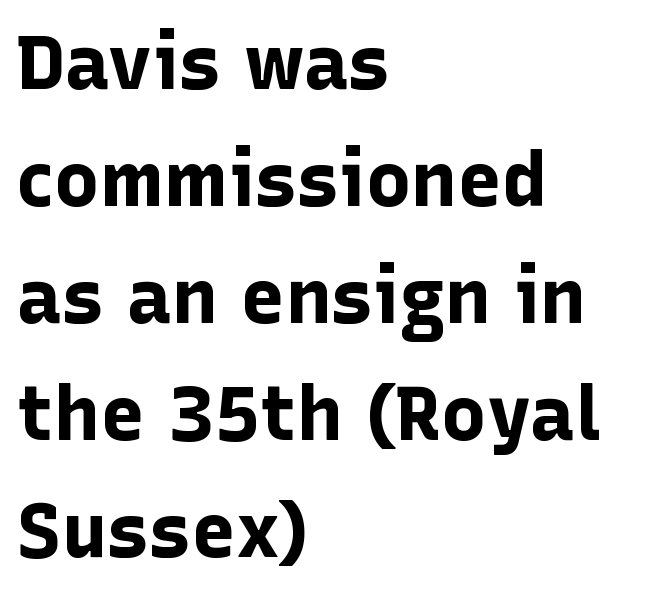
Q: Is the text bold? A: Yes.
Q: Is the text italic (slanted)? A: No, it is upright.
Q: Is the typeface a serif or a sans-serif typeface? A: Sans-serif.
Q: Is the text underlined? A: No.
Q: How is the paragraph aligned? A: Left-aligned.
Q: Is the spacing between letters normal or unusually wide? A: Normal.
Q: Is the spacing between lines tight, normal or loose? A: Normal.
Q: Width (condensed, normal, or wide)? A: Normal.
Q: Stroke contrast? A: Low.
Q: x-height? A: Medium.
Q: Monospaced? A: No.
